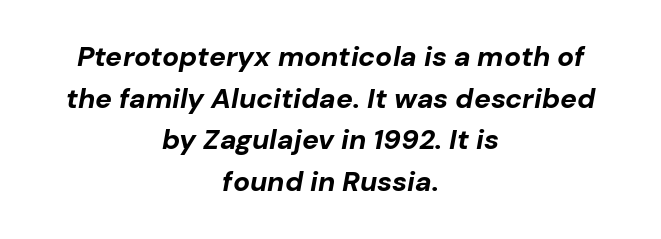
{"italic": "yes", "lean": "right", "slant_degrees": 10, "bold": "yes", "weight": "bold", "width": "normal", "stroke_contrast": "low", "x_height": "medium", "monospaced": "no", "underline": "no", "align": "center", "line_spacing": "normal", "line_spacing_ratio": 1.49, "letter_spacing": "normal", "letter_spacing_em": 0.0, "glyph_px": 28}
